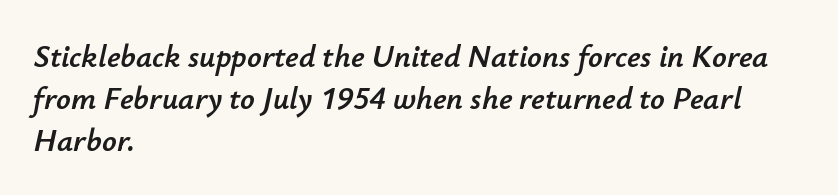
The image shows 32 px text type, italic (leaning right); set left-aligned, normal line spacing (1.32x), normal letter spacing, not underlined; low stroke contrast and a small x-height.
